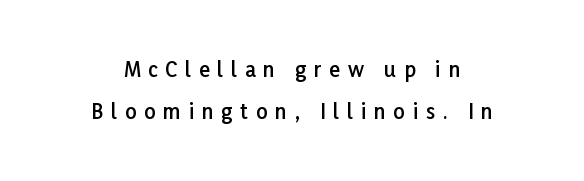
The image shows 20 px text type, upright; set centered, loose line spacing (2.11x), unusually wide letter spacing (+0.39 em), not underlined.
